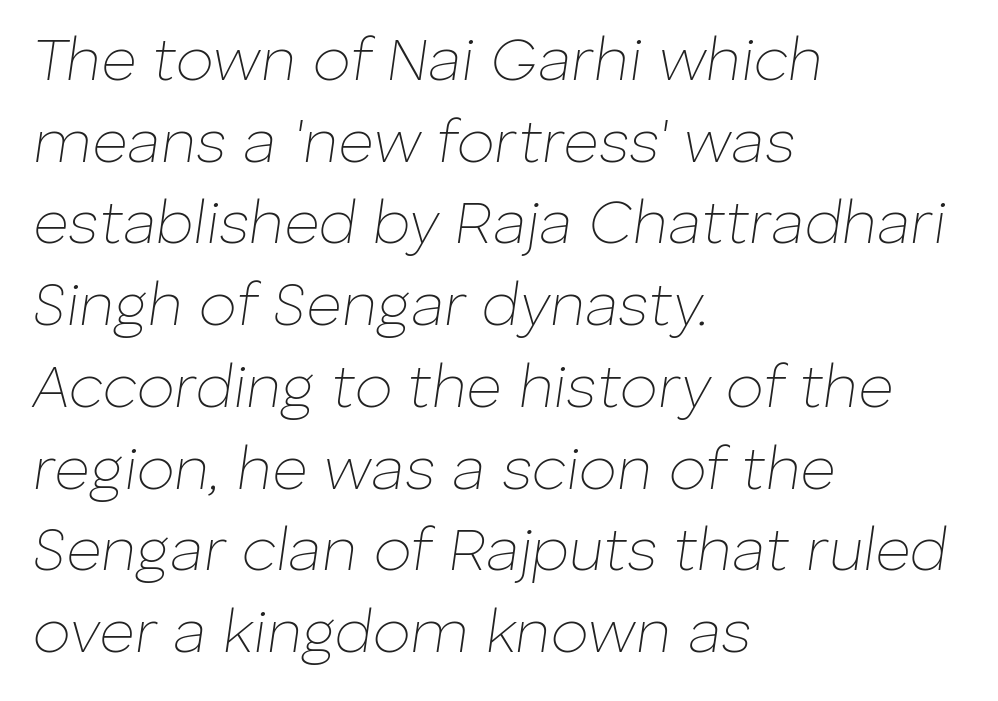
Is the letter spacing exaggerated? No — it looks like the ordinary default. The face used here is proportionally spaced, like ordinary book or web type. Heft: none added — not bold. Yep, that's italic — everything's leaning.
